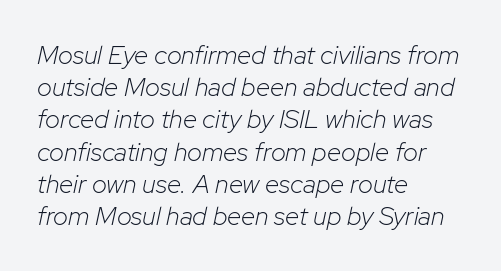
Leftover space on each line is placed entirely after the last word. Anything drawn beneath the words? Only blank space. The letters sit at their default tracking, neither squeezed nor spread. It's the slanting kind of type. The strokes carry an ordinary text weight at most.
